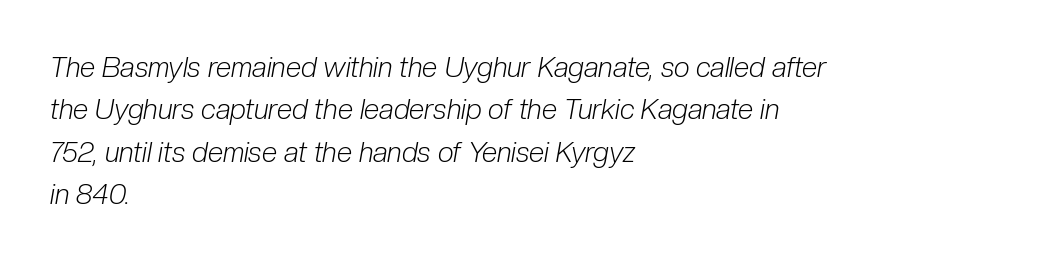
{"italic": "yes", "lean": "right", "slant_degrees": 10, "bold": "no", "weight": "light", "width": "condensed", "stroke_contrast": "low", "x_height": "medium", "monospaced": "no", "underline": "no", "align": "left", "line_spacing": "normal", "line_spacing_ratio": 1.51, "letter_spacing": "normal", "letter_spacing_em": 0.0, "glyph_px": 28}
